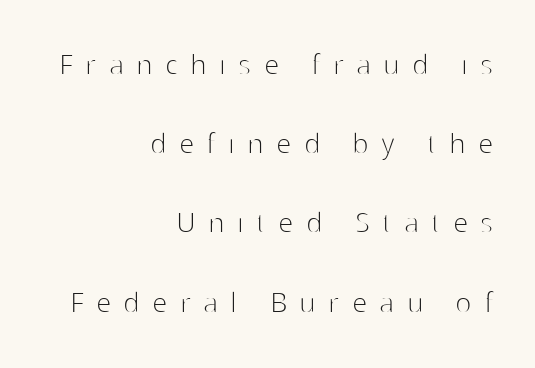
Visually the block forms a straight wall on the right and a jagged coastline on the left. The letters carry no serifs — their stems end cleanly without finishing strokes. Words float on clear page, feet unadorned. Honestly, the rows look like they've been pulled way apart. Ink coverage per letter is moderate at most.
